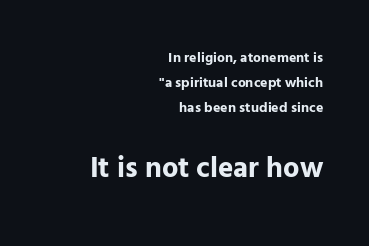
The image shows 29 px bold sans-serif type, upright; set right-aligned, line spacing 1.77x, normal letter spacing, not underlined; the second (bottom) block is 2.07x larger; low stroke contrast and a medium x-height.
